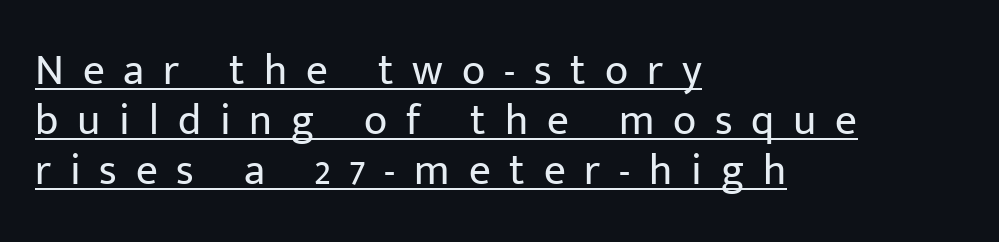
The image shows 43 px regular-weight sans-serif type, upright; set left-aligned, line spacing 1.16x, unusually wide letter spacing (+0.44 em), underlined; low stroke contrast and a medium x-height.
